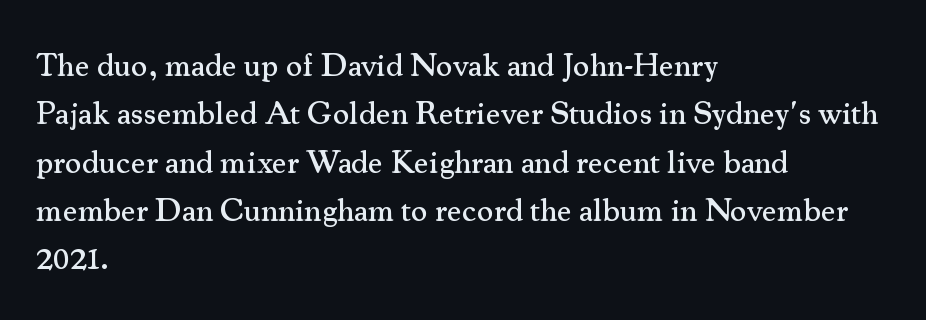
{"serif": "yes", "italic": "no", "width": "normal", "stroke_contrast": "medium", "x_height": "small", "monospaced": "no", "underline": "no", "align": "left", "line_spacing": "normal", "line_spacing_ratio": 1.51, "letter_spacing": "normal", "letter_spacing_em": 0.0, "glyph_px": 32}
